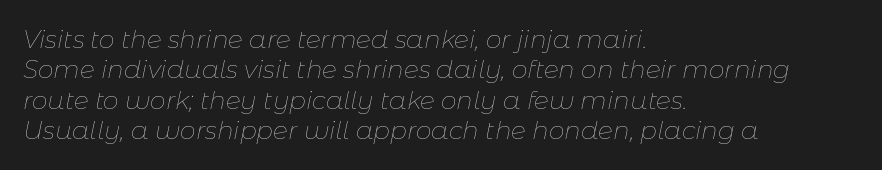
The image shows 25 px text type, italic (leaning right); set left-aligned, line spacing 1.22x, normal letter spacing, not underlined.
